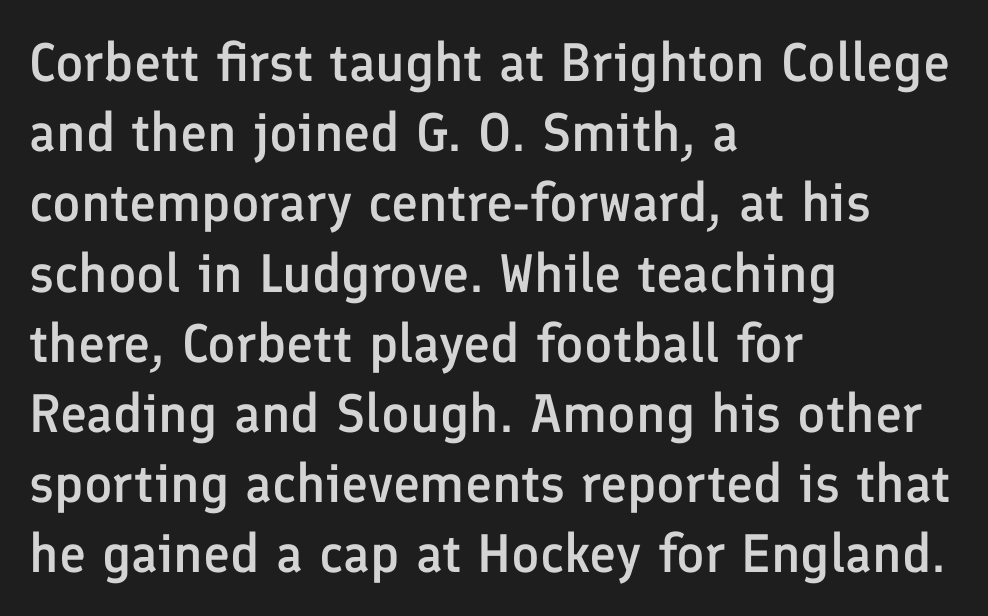
The image shows 54 px semibold sans-serif type, upright; set left-aligned, normal line spacing (1.3x), normal letter spacing, not underlined; low stroke contrast and a medium x-height.
